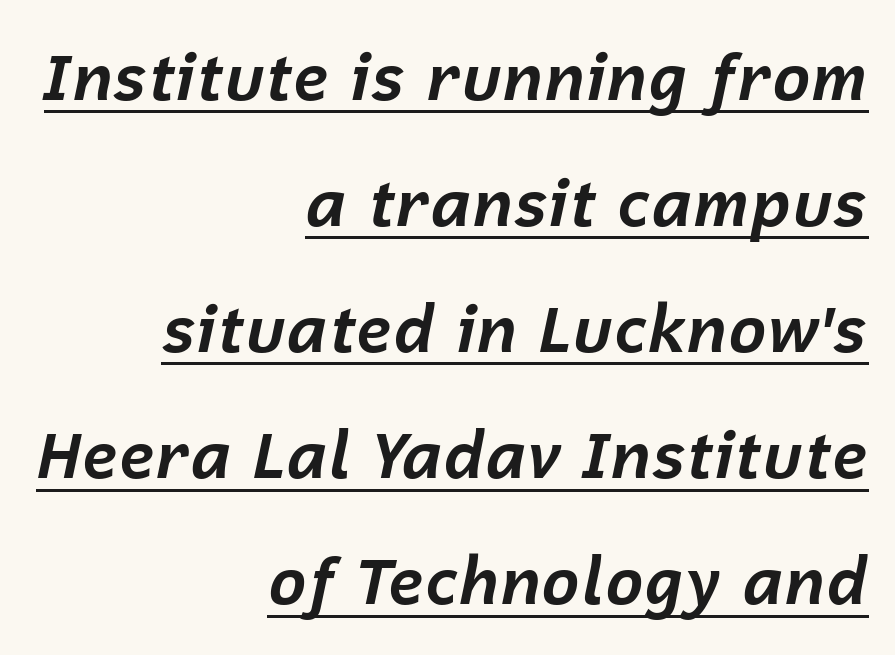
{"italic": "yes", "lean": "right", "slant_degrees": 12, "bold": "yes", "weight": "bold", "width": "normal", "stroke_contrast": "low", "x_height": "medium", "monospaced": "no", "underline": "yes", "align": "right", "line_spacing": "loose", "line_spacing_ratio": 1.94, "letter_spacing": "normal", "letter_spacing_em": 0.0, "glyph_px": 65}
